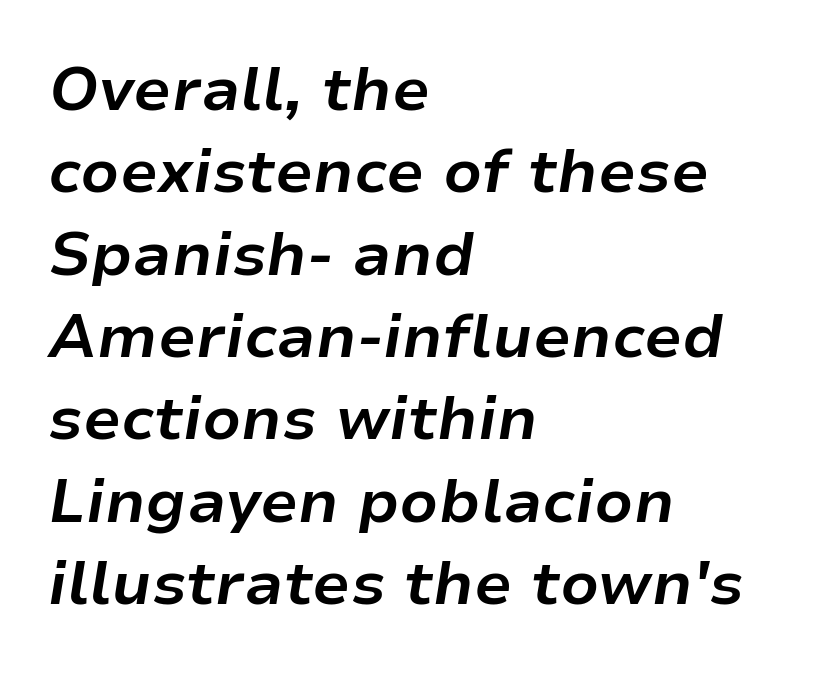
The vertical gap from one line to the next is medium. The passage is arranged the way most books set body copy — flush left. A dark, heavy texture on the line: the type is bold. Is this a fixed-width face? No — the glyphs have proportional, varying widths.
